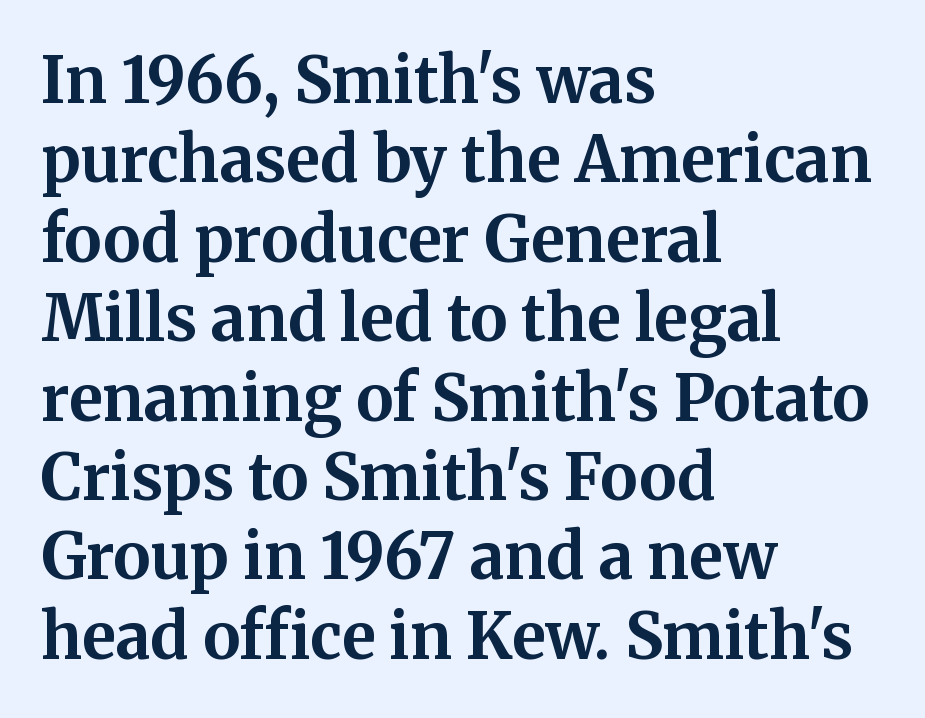
Q: Is the text bold? A: Yes.
Q: Is the text italic (slanted)? A: No, it is upright.
Q: Is the typeface a serif or a sans-serif typeface? A: Serif.
Q: Is the text underlined? A: No.
Q: How is the paragraph aligned? A: Left-aligned.
Q: Is the spacing between letters normal or unusually wide? A: Normal.
Q: Is the spacing between lines tight, normal or loose? A: Normal.
Q: Width (condensed, normal, or wide)? A: Normal.
Q: Stroke contrast? A: Medium.
Q: x-height? A: Medium.
Q: Monospaced? A: No.
